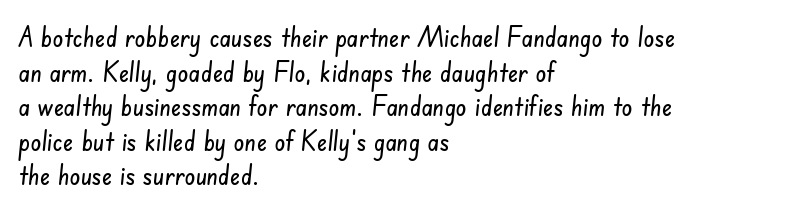
{"underline": "no", "align": "left", "line_spacing": "normal", "line_spacing_ratio": 1.28, "letter_spacing": "normal", "letter_spacing_em": 0.0, "glyph_px": 27}
